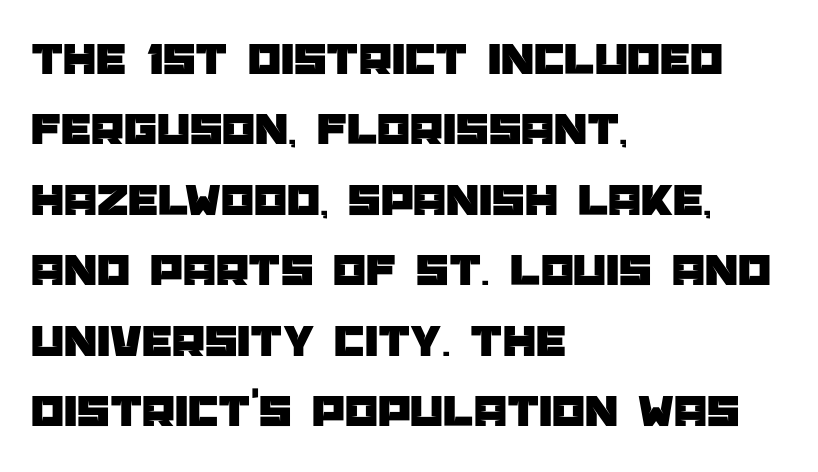
Do the characters align in a grid? No, the font is proportional. In terms of leading, this rendering sits right in the middle. Italic? Not at all — the glyphs are vertical. Regarding serifs, this sample does without them. Each row of text sits above clean, open space.
